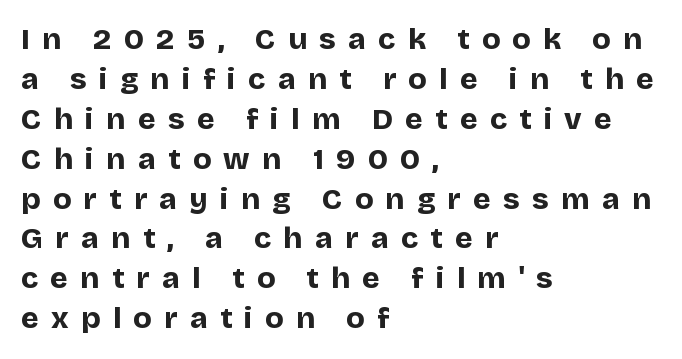
Vertically, the passage feels balanced, rows spaced as you'd expect. The glyphs have the mass of a bold cut. The font's upright variant was chosen for this text. Proportional: the letters do not fall into vertical columns. Line beginnings align vertically; line endings do not.
